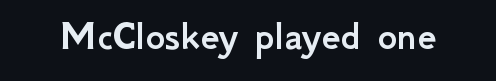
The image shows 42 px sans-serif type, upright; set normal letter spacing, not underlined; low stroke contrast and a small x-height.
